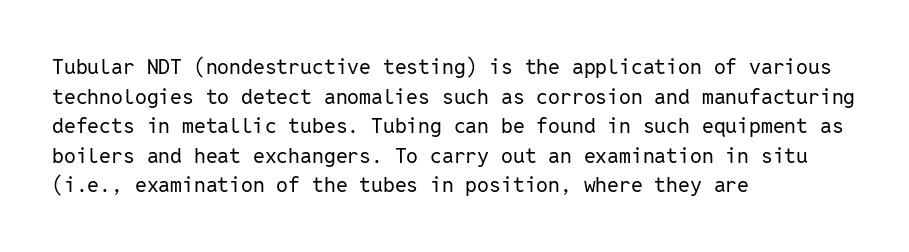
Quick note: underline off. Do the letters lean? They stand straight. The text block is weighted toward the left margin, trailing off unevenly rightward. This rendering leaves character spacing at its baseline value. Vertical spacing — default.
